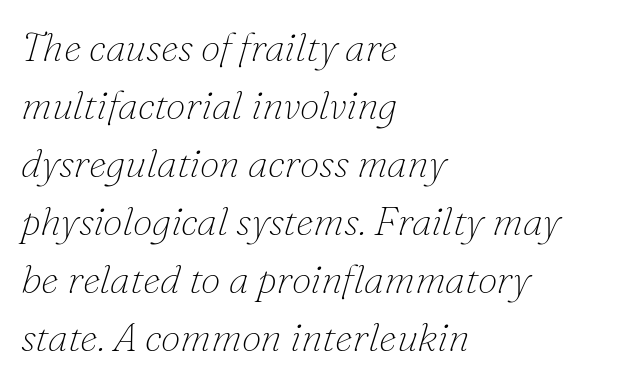
The image shows 40 px thin serif type, italic (leaning right); set left-aligned, normal line spacing (1.45x), normal letter spacing, not underlined; low stroke contrast and a small x-height.
